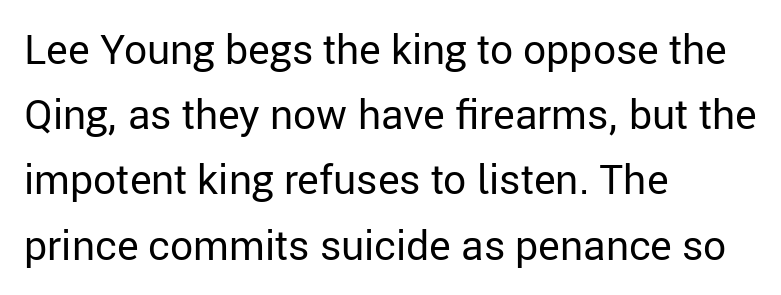
Q: Is the text bold? A: No.
Q: Is the text italic (slanted)? A: No, it is upright.
Q: Is the typeface a serif or a sans-serif typeface? A: Sans-serif.
Q: Is the text underlined? A: No.
Q: How is the paragraph aligned? A: Left-aligned.
Q: Is the spacing between letters normal or unusually wide? A: Normal.
Q: Is the spacing between lines tight, normal or loose? A: Normal.
Q: Width (condensed, normal, or wide)? A: Normal.
Q: Stroke contrast? A: Low.
Q: x-height? A: Medium.
Q: Monospaced? A: No.
